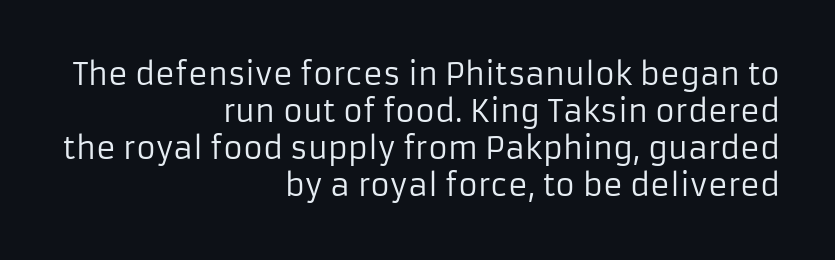
Q: Is the text bold? A: No.
Q: Is the text italic (slanted)? A: No, it is upright.
Q: Is the typeface a serif or a sans-serif typeface? A: Sans-serif.
Q: Is the text underlined? A: No.
Q: How is the paragraph aligned? A: Right-aligned.
Q: Is the spacing between letters normal or unusually wide? A: Normal.
Q: Width (condensed, normal, or wide)? A: Normal.
Q: Stroke contrast? A: Low.
Q: x-height? A: Medium.
Q: Monospaced? A: No.
